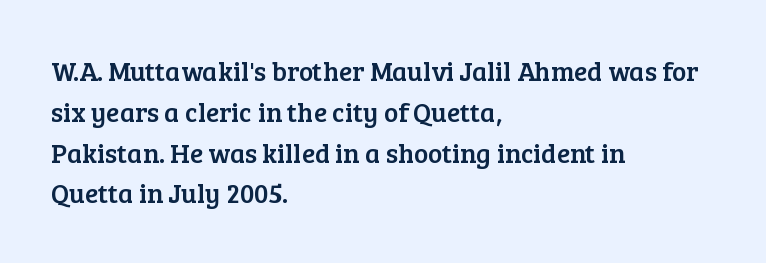
The typography opts for an upright posture over an oblique one. Descenders hang freely into open space. The rag falls on the right side of this text block. No extra tracking has been applied to these lines. Does the leading feel generous? No, just average.
